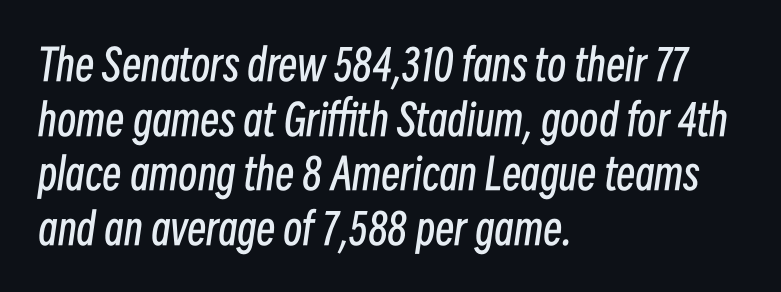
Q: Is the text bold? A: No.
Q: Is the text italic (slanted)? A: Yes, it leans right by about 8 degrees.
Q: Is the text underlined? A: No.
Q: How is the paragraph aligned? A: Left-aligned.
Q: Is the spacing between letters normal or unusually wide? A: Normal.
Q: Is the spacing between lines tight, normal or loose? A: Normal.
Q: Width (condensed, normal, or wide)? A: Condensed.
Q: Stroke contrast? A: Low.
Q: x-height? A: Medium.
Q: Monospaced? A: No.
